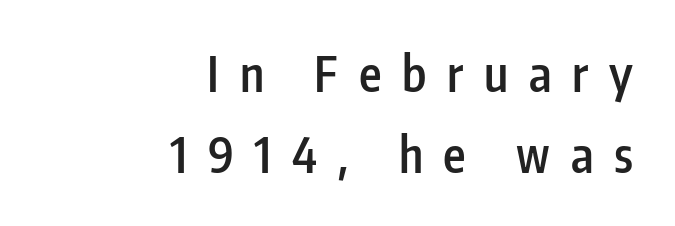
Stems and bowls a touch heavier than normal — semibold. Beneath every word, the page is bare. Is this a fixed-width face? No — the glyphs have proportional, varying widths. Quick note: not italic, upright. Which margin do the lines hug? The right one — the left edge is uneven. I'd call this a sans setting — the letters go barefoot.
